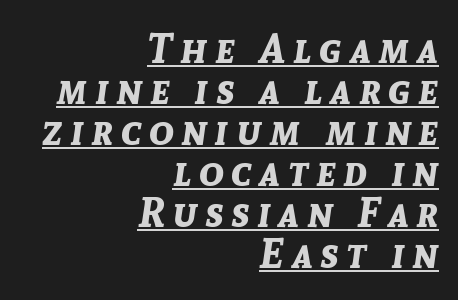
Is there an underline? Yes — a line sits under the letters. These lines are rendered in a variable-pitch font. Heavy-handed strokes throughout: this text is bold. The text carries the slant typical of an italic or oblique font.
